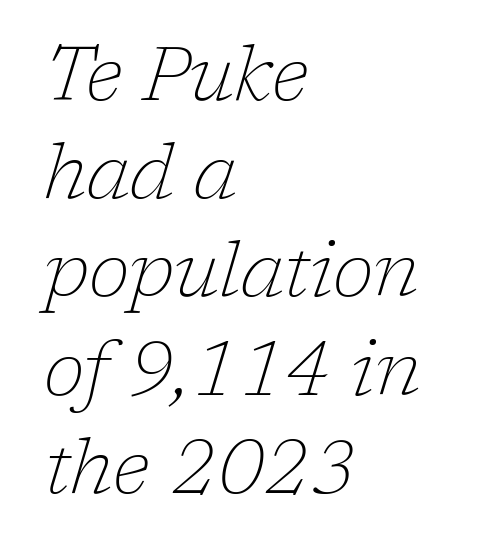
Looks like regular typesetting: each glyph gets only the width it needs. Letterform terminals end in serifs throughout the passage. The area under the type is left untouched. This sample keeps an unexceptional amount of space between lines.
